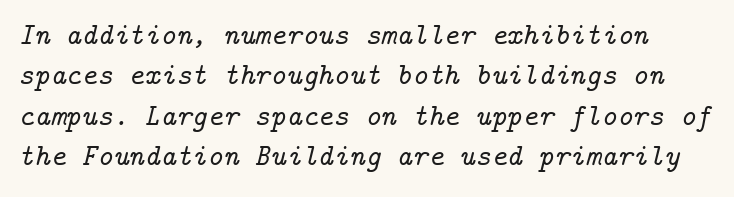
Q: Is the text italic (slanted)? A: Yes, it leans right by about 14 degrees.
Q: Is the typeface a serif or a sans-serif typeface? A: Serif.
Q: Is the text underlined? A: No.
Q: Is the spacing between letters normal or unusually wide? A: Normal.
Q: Is the spacing between lines tight, normal or loose? A: Normal.
Q: Width (condensed, normal, or wide)? A: Normal.
Q: Stroke contrast? A: Low.
Q: x-height? A: Medium.
